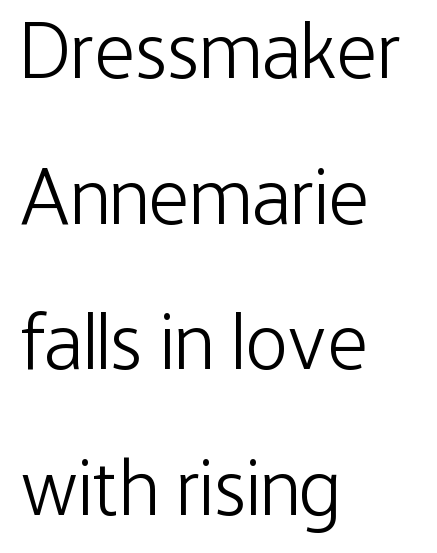
Observe the absence of serifs on each vertical stroke in this sample. Do the letters lean? They stand straight. The strip under each line holds only bare page. The rendering uses natural spacing where letterforms have individual widths.
